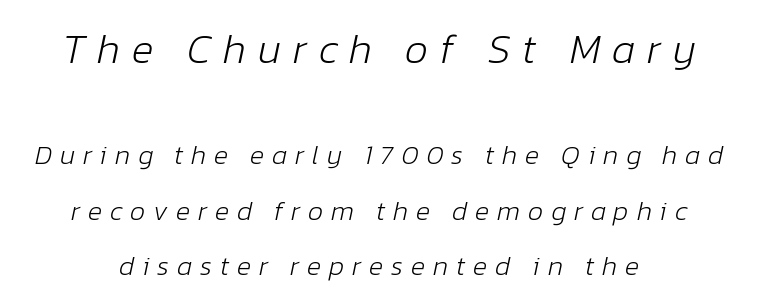
The image shows 41 px light type, italic (leaning right); set centered, loose line spacing (2.06x), unusually wide letter spacing (+0.29 em), not underlined; the first (top) block is 1.52x larger; low stroke contrast and a medium x-height.
